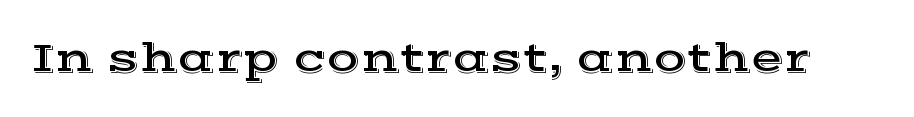
Q: Is the text italic (slanted)? A: No, it is upright.
Q: Is the typeface a serif or a sans-serif typeface? A: Serif.
Q: Is the text underlined? A: No.
Q: Is the spacing between letters normal or unusually wide? A: Normal.
Q: Width (condensed, normal, or wide)? A: Wide.
Q: x-height? A: Medium.
Q: Monospaced? A: No.
